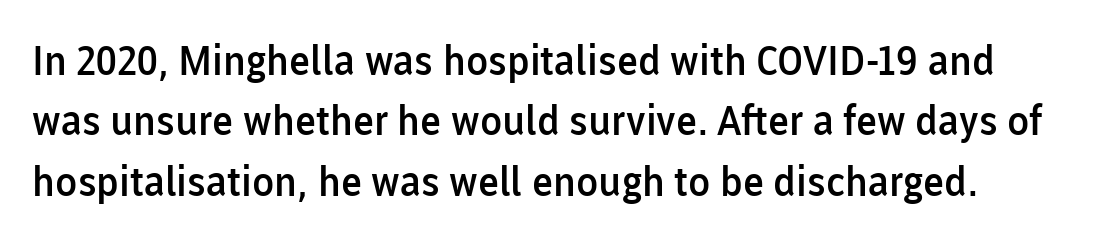
{"serif": "no", "italic": "no", "bold": "semi", "weight": "semibold", "width": "normal", "stroke_contrast": "low", "x_height": "medium", "monospaced": "no", "underline": "no", "line_spacing": "normal", "line_spacing_ratio": 1.47, "letter_spacing": "normal", "letter_spacing_em": 0.0, "glyph_px": 41}
